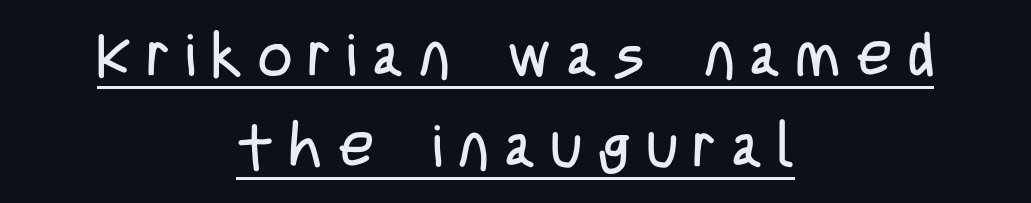
Q: Is the text bold? A: No.
Q: Is the text italic (slanted)? A: No, it is upright.
Q: Is the typeface a serif or a sans-serif typeface? A: Sans-serif.
Q: Is the text underlined? A: Yes.
Q: How is the paragraph aligned? A: Centered.
Q: Is the spacing between letters normal or unusually wide? A: Unusually wide.
Q: Is the spacing between lines tight, normal or loose? A: Normal.
Q: Width (condensed, normal, or wide)? A: Condensed.
Q: Stroke contrast? A: Low.
Q: x-height? A: Large.
Q: Monospaced? A: No.
